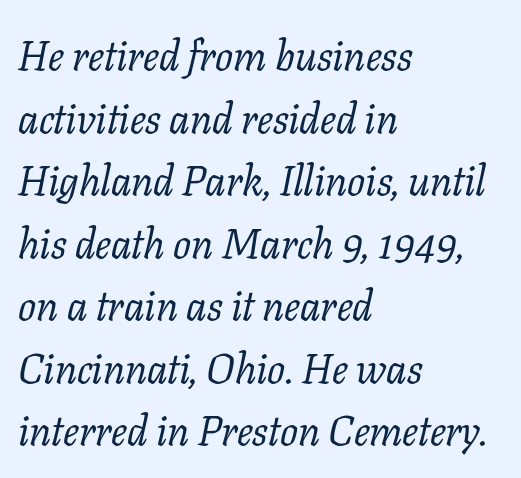
Typeset ragged right — the left edge is the straight one. Vertically, the passage feels balanced, rows spaced as you'd expect. These glyphs show unthickened strokes, regular width or finer. The tracking reads as untouched default to a designer's eye. Examine the stroke ends and you'll spot serifs.
